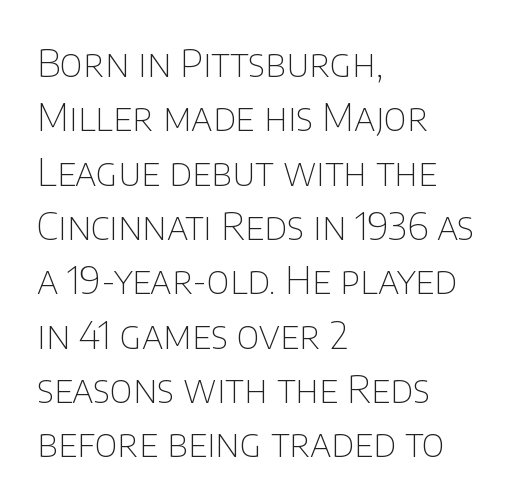
Q: Is the text bold? A: No.
Q: Is the text italic (slanted)? A: No, it is upright.
Q: Is the typeface a serif or a sans-serif typeface? A: Sans-serif.
Q: Is the text underlined? A: No.
Q: How is the paragraph aligned? A: Left-aligned.
Q: Is the spacing between letters normal or unusually wide? A: Normal.
Q: Is the spacing between lines tight, normal or loose? A: Normal.
Q: Width (condensed, normal, or wide)? A: Normal.
Q: Stroke contrast? A: Low.
Q: x-height? A: Large.
Q: Monospaced? A: No.
